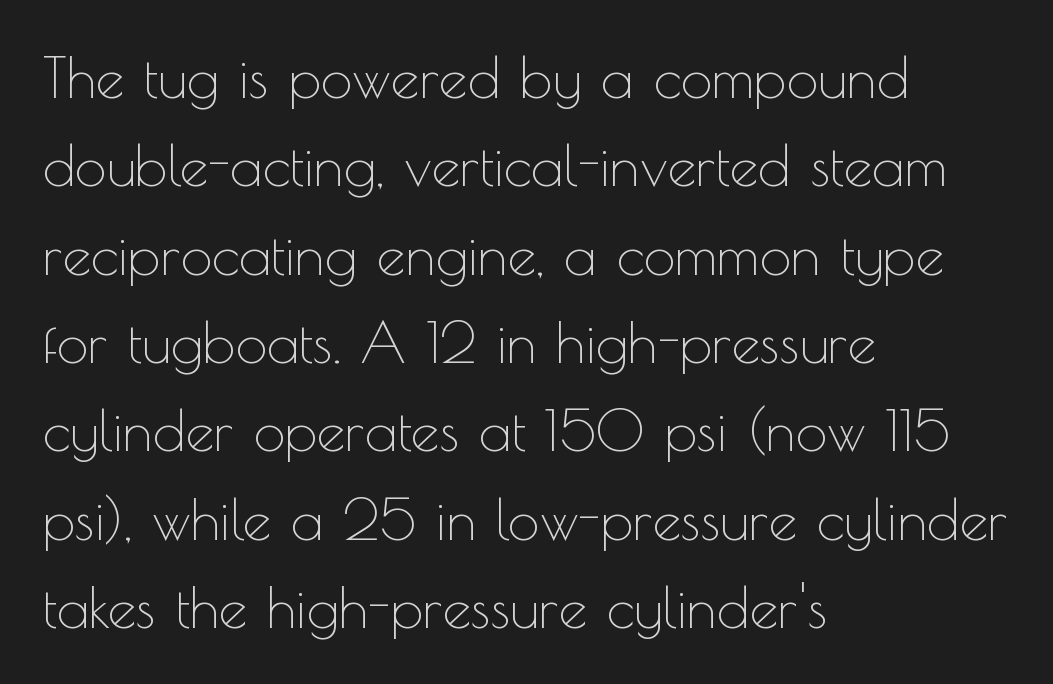
The image shows 57 px thin sans-serif type, upright; set left-aligned, normal line spacing (1.55x), normal letter spacing, not underlined; a small x-height.
